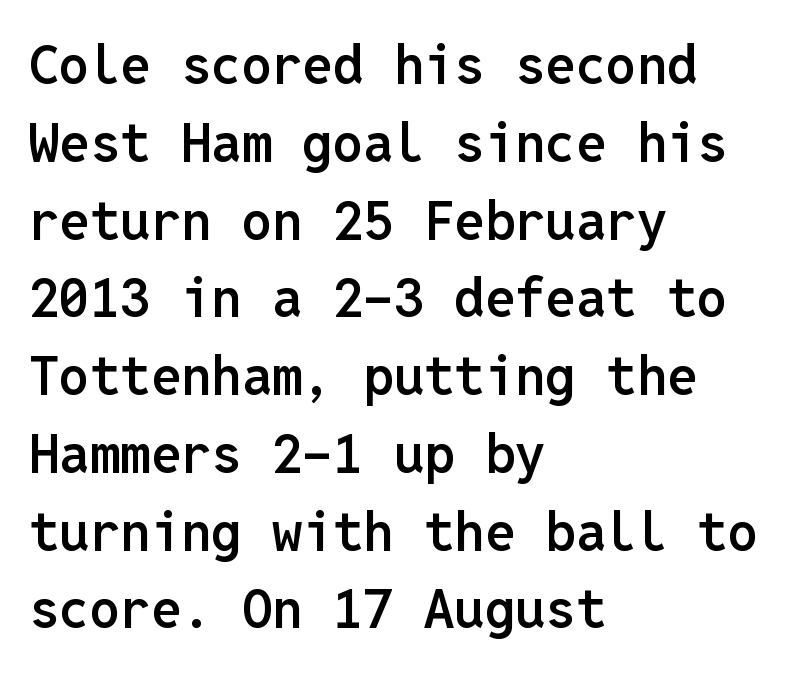
Do the characters align in a grid? Yes, the font is monospaced. Where is the straight margin? On the left. Is this a sans? Yes — the strokes have no serifs. Observe the ordinary spacing: letters are neighbours, not strangers. Moderately thickened strokes mark this as semibold type.
